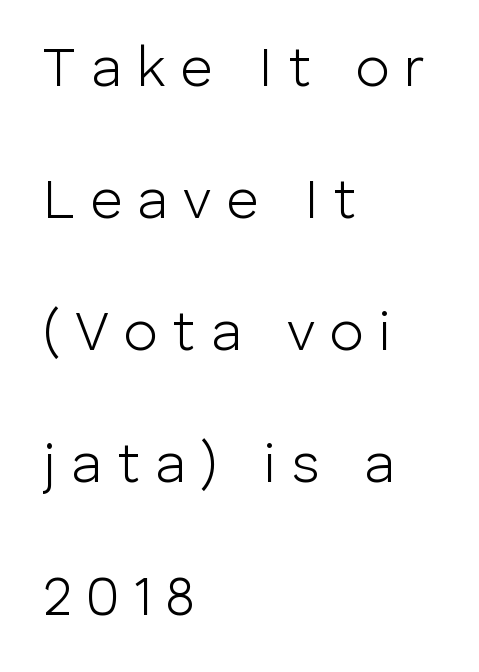
{"serif": "no", "italic": "no", "bold": "no", "weight": "light", "width": "normal", "stroke_contrast": "low", "x_height": "medium", "monospaced": "no", "underline": "no", "align": "left", "line_spacing": "loose", "line_spacing_ratio": 2.36, "letter_spacing": "wide", "letter_spacing_em": 0.27, "glyph_px": 56}
